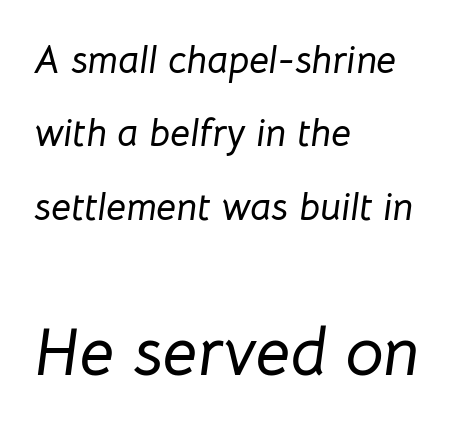
{"italic": "yes", "lean": "right", "slant_degrees": 8, "width": "normal", "stroke_contrast": "low", "x_height": "medium", "monospaced": "no", "underline": "no", "align": "left", "line_spacing_ratio": 1.88, "letter_spacing": "normal", "letter_spacing_em": 0.0, "larger_block": "second", "size_ratio": 1.74, "glyph_px": 68}
